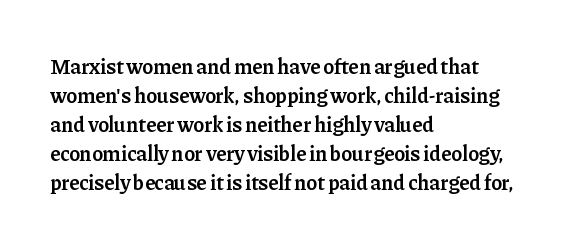
These lines keep a tight, regular rhythm from letter to letter. If you drew a ruler down the left edge, every line would touch it. Compared with an ordinary text face, these strokes are moderately heavier — a semibold. Whoever set this chose a conventional vertical rhythm. The glyphs are unaccompanied by any horizontal stroke below them.
